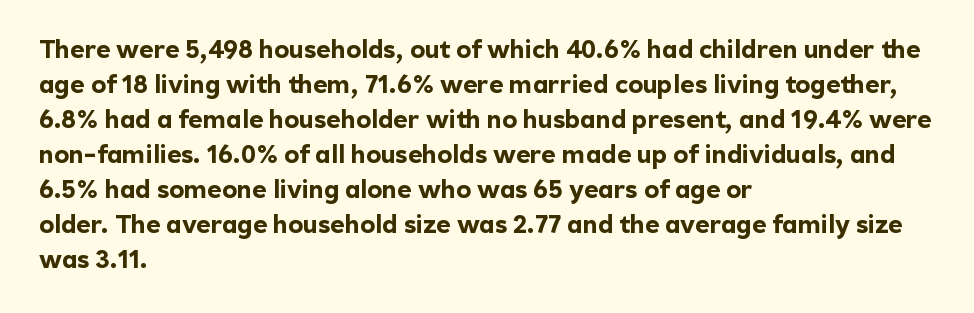
Nope, not italic — everything's standing straight. Regular leading. Teacher's note: observe the even left margin — that is flush-left alignment. The space beneath each line is pristine and unruled. Glyph-to-glyph distance matches everyday printed text.
